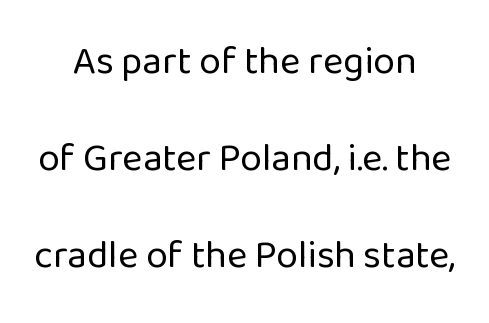
{"serif": "no", "italic": "no", "bold": "no", "weight": "regular", "width": "normal", "stroke_contrast": "low", "x_height": "medium", "monospaced": "no", "underline": "no", "align": "center", "line_spacing": "loose", "line_spacing_ratio": 2.49, "letter_spacing": "normal", "letter_spacing_em": 0.0, "glyph_px": 39}
